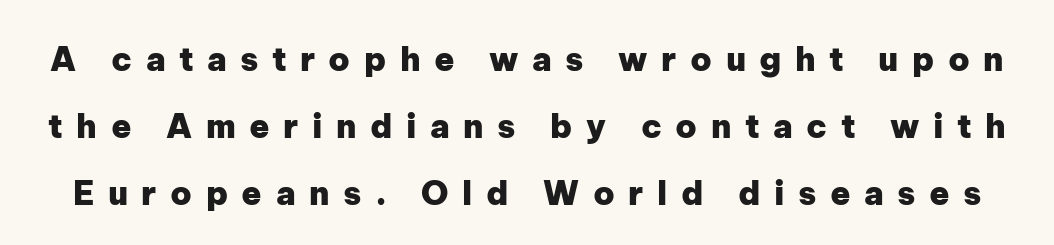
The image shows 33 px heavy sans-serif type, upright; set loose line spacing (2.03x), unusually wide letter spacing (+0.41 em), not underlined; low stroke contrast and a medium x-height.
